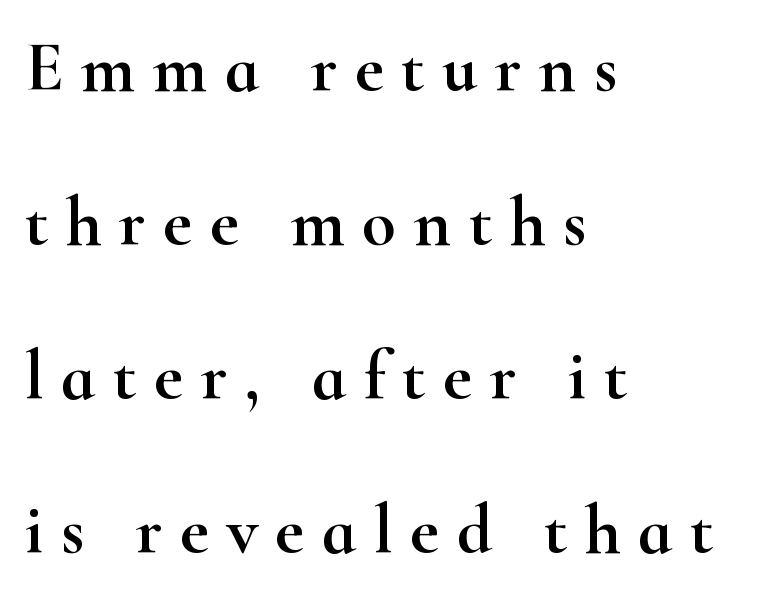
Nobody drew a line under any word here. Ordinary non-slanted type is in use. Characters follow at a spacing far wider than the type designer built in. Regarding leading, the lines here are spaced well apart.
